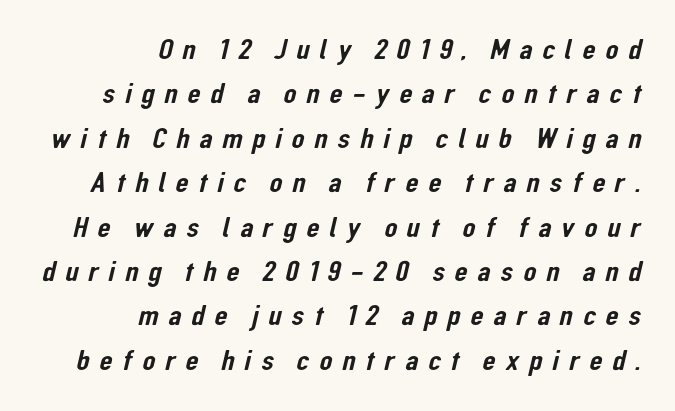
The image shows 30 px condensed sans-serif type; set right-aligned, normal line spacing (1.48x), unusually wide letter spacing (+0.33 em), not underlined; low stroke contrast and a medium x-height.
